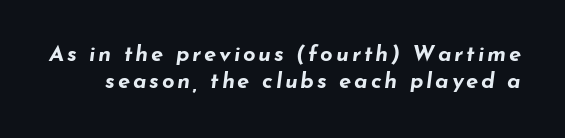
{"italic": "yes", "lean": "right", "slant_degrees": 7, "bold": "yes", "underline": "no", "line_spacing_ratio": 1.21, "glyph_px": 22}
